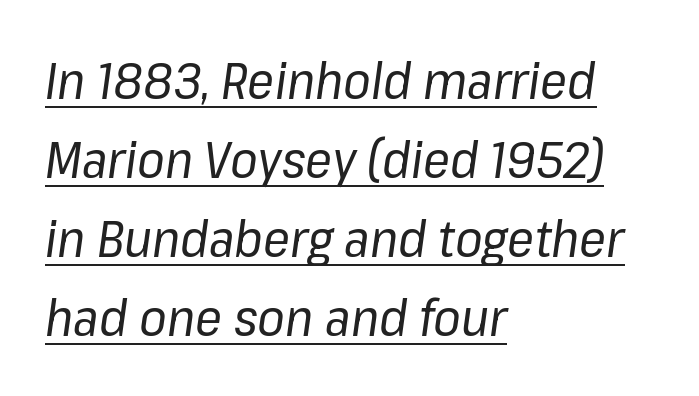
{"italic": "yes", "lean": "right", "slant_degrees": 8, "bold": "no", "weight": "regular", "width": "normal", "stroke_contrast": "low", "x_height": "medium", "monospaced": "no", "underline": "yes", "align": "left", "line_spacing": "normal", "line_spacing_ratio": 1.58, "letter_spacing": "normal", "letter_spacing_em": 0.0, "glyph_px": 50}
